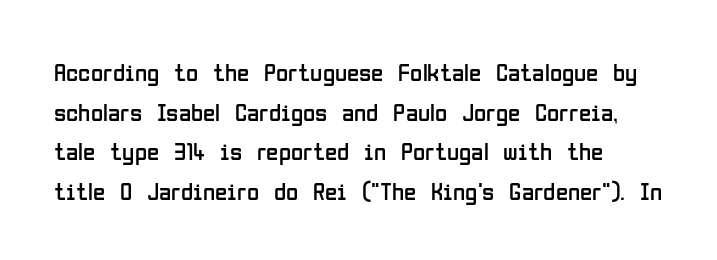
Q: Is the text bold? A: No.
Q: Is the text italic (slanted)? A: No, it is upright.
Q: Is the text underlined? A: No.
Q: Is the spacing between letters normal or unusually wide? A: Normal.
Q: Is the spacing between lines tight, normal or loose? A: Normal.
